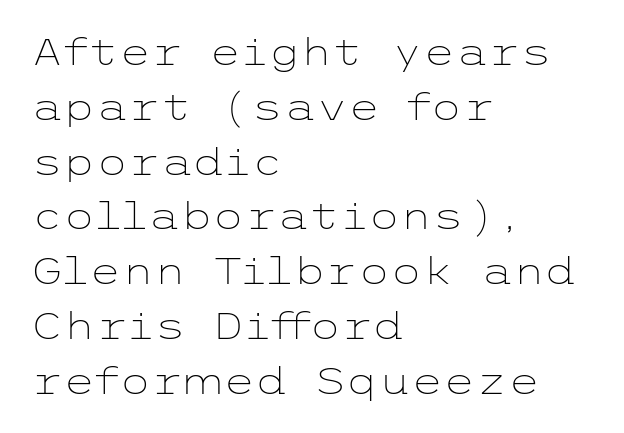
Style check: upright. Typeset ragged right — the left edge is the straight one. The characters are drawn with everyday or finer stroke widths. One glance says typical: line gaps are just what's usual.
